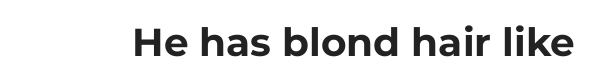
The face used here is rendered with its standard letterfit. Only glyphs here, with clear space below each row. Is this a fixed-width face? No — the glyphs have proportional, varying widths. Ordinary non-slanted type is in use. Thick stems and heavy bowls — unmistakably bold. The type family on display is of the sans-serif kind.
